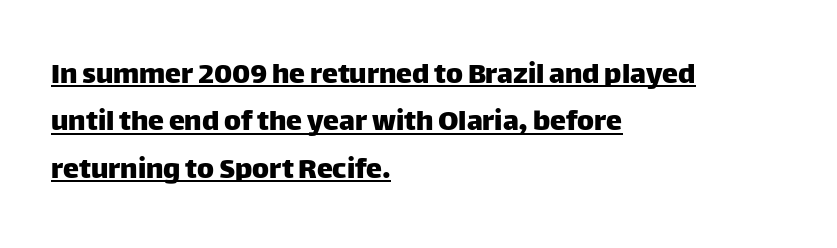
The image shows 32 px sans-serif type, upright; set left-aligned, normal line spacing (1.48x), normal letter spacing, underlined; low stroke contrast and a large x-height.
